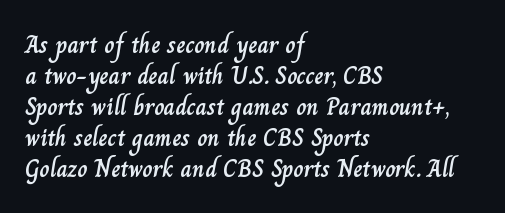
{"underline": "no", "align": "left", "line_spacing_ratio": 1.24, "letter_spacing": "normal", "letter_spacing_em": 0.0, "glyph_px": 25}
